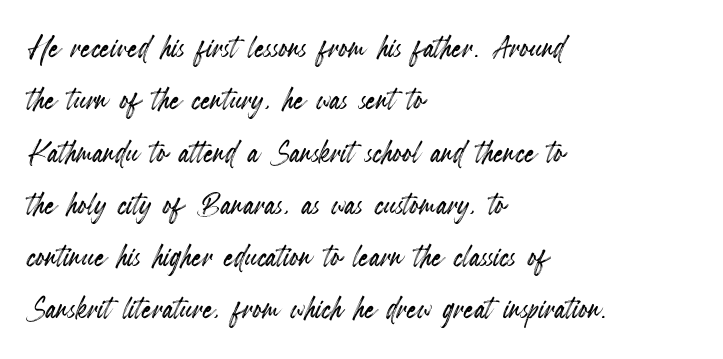
{"width": "condensed", "x_height": "small", "monospaced": "no", "underline": "no", "align": "left", "line_spacing": "normal", "line_spacing_ratio": 1.34, "letter_spacing": "normal", "letter_spacing_em": 0.0, "glyph_px": 39}
